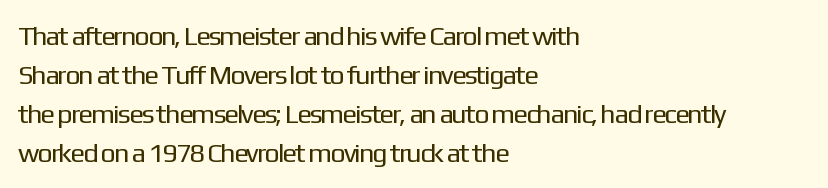
Q: Is the text bold? A: No.
Q: Is the text italic (slanted)? A: No, it is upright.
Q: Is the text underlined? A: No.
Q: How is the paragraph aligned? A: Left-aligned.
Q: Is the spacing between letters normal or unusually wide? A: Normal.
Q: Is the spacing between lines tight, normal or loose? A: Normal.
